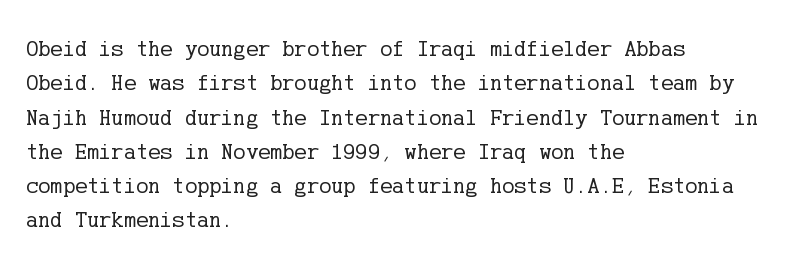
{"italic": "no", "bold": "no", "underline": "no", "align": "left", "line_spacing": "normal", "line_spacing_ratio": 1.49, "letter_spacing": "normal", "letter_spacing_em": 0.0, "glyph_px": 23}
